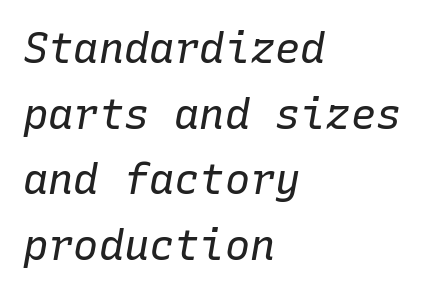
{"italic": "yes", "lean": "right", "slant_degrees": 10, "bold": "no", "weight": "regular", "width": "normal", "stroke_contrast": "low", "x_height": "medium", "monospaced": "yes", "underline": "no", "align": "left", "line_spacing": "normal", "line_spacing_ratio": 1.56, "letter_spacing": "normal", "letter_spacing_em": 0.0, "glyph_px": 42}
